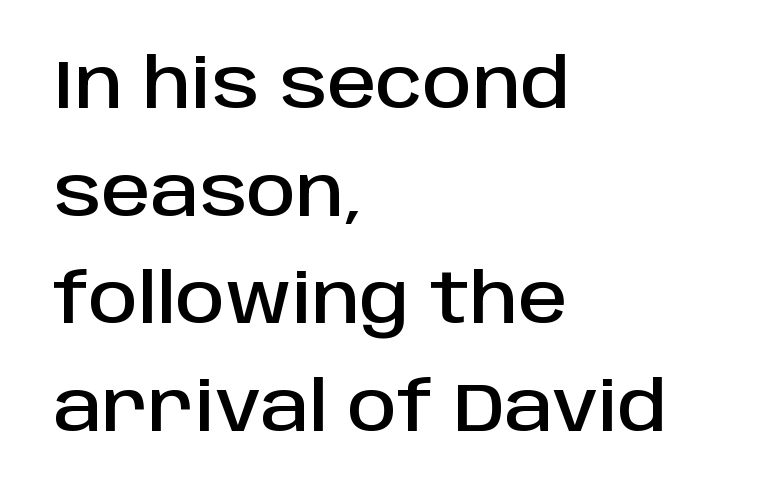
The image shows 69 px sans-serif type, upright; set left-aligned, normal line spacing (1.56x), normal letter spacing, not underlined; low stroke contrast and a large x-height.
